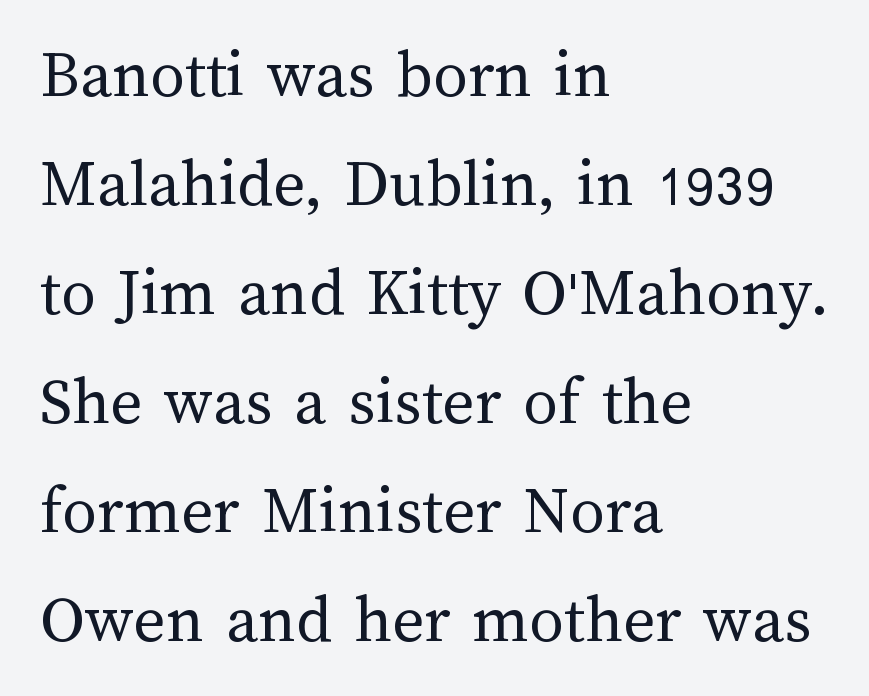
{"italic": "no", "bold": "no", "weight": "regular", "width": "normal", "stroke_contrast": "medium", "x_height": "medium", "monospaced": "no", "underline": "no", "align": "left", "line_spacing": "normal", "line_spacing_ratio": 1.58, "letter_spacing": "normal", "letter_spacing_em": 0.0, "glyph_px": 69}
